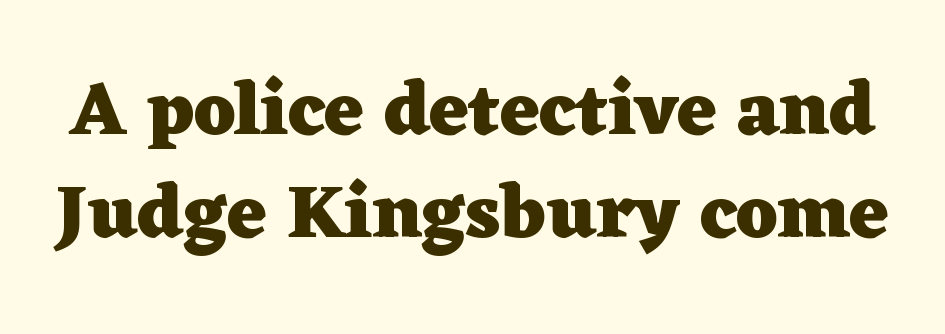
The image shows 76 px heavy, wide serif type, upright; set normal line spacing (1.36x), normal letter spacing, not underlined; low stroke contrast and a medium x-height.
